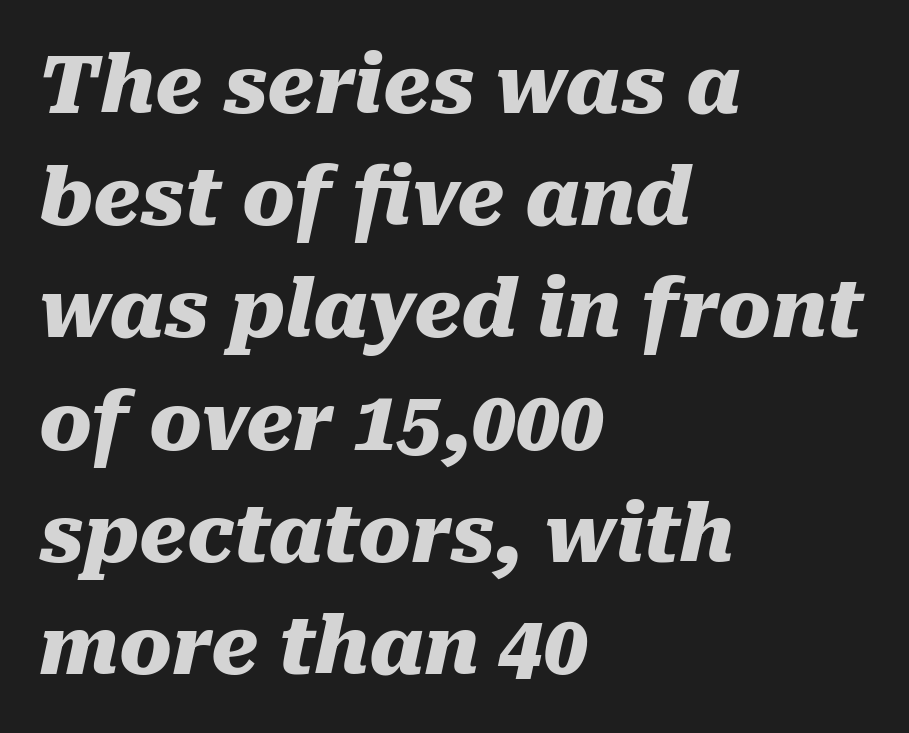
The image shows 79 px heavy type, italic (leaning right); set left-aligned, normal line spacing (1.42x), normal letter spacing, not underlined; medium stroke contrast and a medium x-height.
